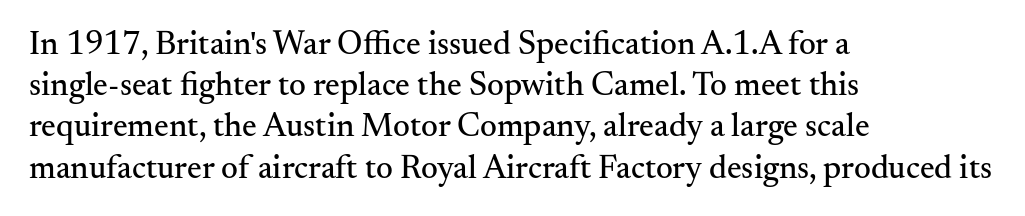
Classification — serif. A normal amount of white space separates one row of letters from the next. What stands out about the letter spacing? Nothing — it is the standard amount. Short and long lines alike share a common starting point at left.
